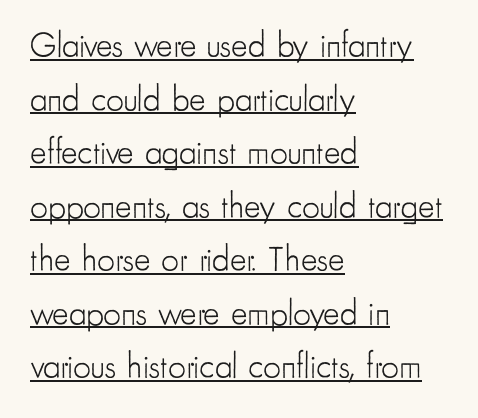
A roman cut, with each character standing at attention. Which margin do the lines hug? The left one — the right edge is uneven. No chunkiness to these letters — they're not bold. Characters follow at the spacing the type designer built in. Spacing verdict: proportional, widths tailored to each character.
